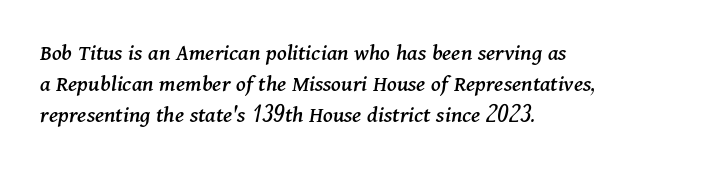
In terms of posture, this sample is oblique. Beneath every word, the page is bare. The lines sit at an ordinary, default distance from one another. Line starts are locked; line ends wander. Caption: standard tracking, unaltered.
